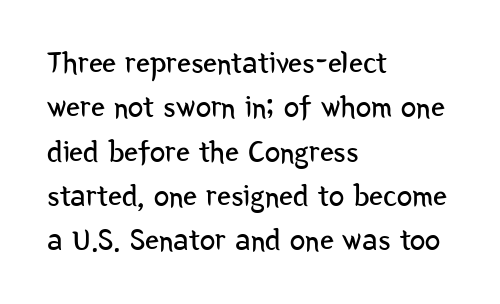
Each letter's strokes conclude bluntly, with no projecting serifs. The passage shown is not underscored anywhere. The passage shown has conventional tracking throughout. The letterforms sit at book weight or below. This is the regular roman posture of the typeface. Layout note: lines flush left.
